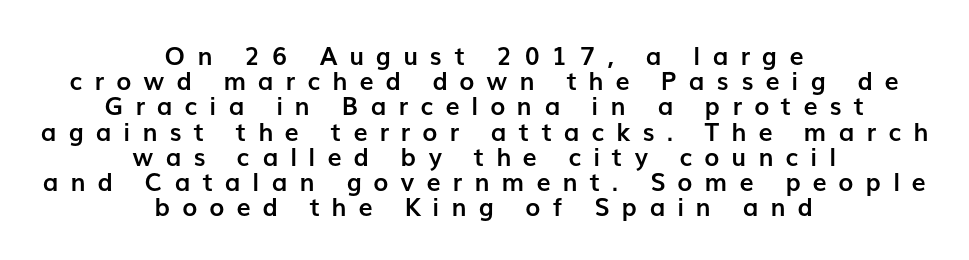
{"italic": "no", "bold": "yes", "underline": "no", "align": "center", "line_spacing": "tight", "line_spacing_ratio": 1.01, "letter_spacing": "wide", "letter_spacing_em": 0.49, "glyph_px": 25}
